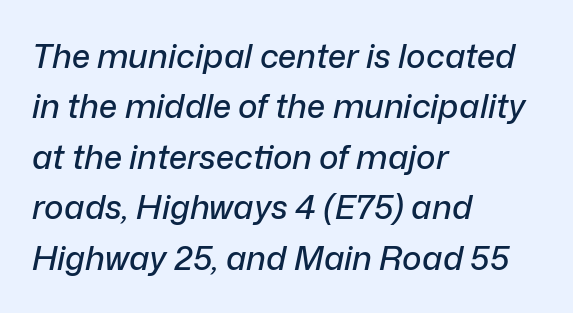
Q: Is the text italic (slanted)? A: Yes, it leans right by about 12 degrees.
Q: Is the text underlined? A: No.
Q: How is the paragraph aligned? A: Left-aligned.
Q: Is the spacing between letters normal or unusually wide? A: Normal.
Q: Is the spacing between lines tight, normal or loose? A: Normal.
Q: Width (condensed, normal, or wide)? A: Normal.
Q: Stroke contrast? A: Low.
Q: x-height? A: Medium.
Q: Monospaced? A: No.
